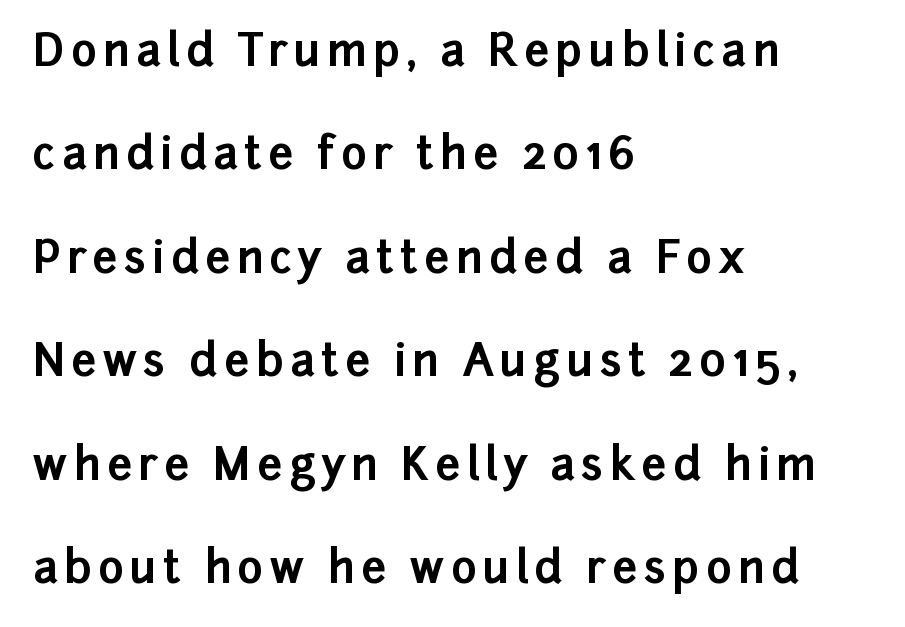
{"serif": "no", "italic": "no", "bold": "yes", "weight": "bold", "width": "normal", "stroke_contrast": "low", "x_height": "medium", "monospaced": "no", "underline": "no", "align": "left", "line_spacing": "loose", "line_spacing_ratio": 2.35, "glyph_px": 44}
